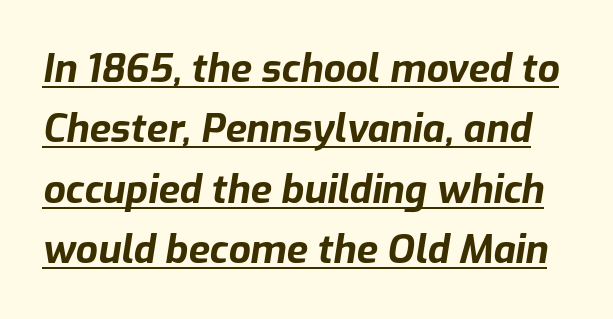
The image shows 39 px bold type, italic (leaning right); set normal line spacing (1.55x), normal letter spacing, underlined; low stroke contrast and a medium x-height.
